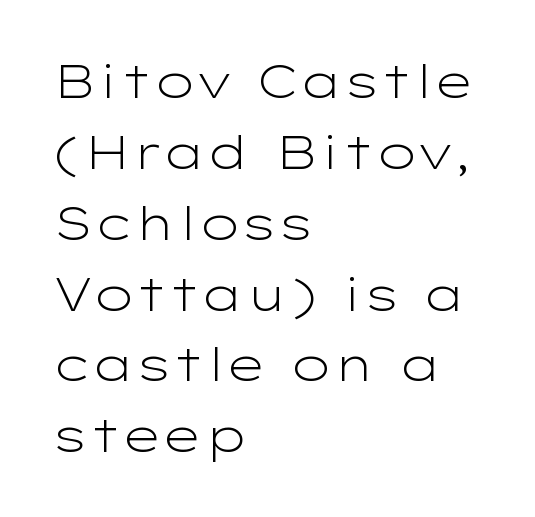
{"serif": "no", "italic": "no", "bold": "no", "weight": "light", "width": "wide", "stroke_contrast": "low", "x_height": "medium", "monospaced": "no", "underline": "no", "align": "left", "line_spacing": "normal", "line_spacing_ratio": 1.54, "letter_spacing": "normal", "letter_spacing_em": 0.0, "glyph_px": 46}
